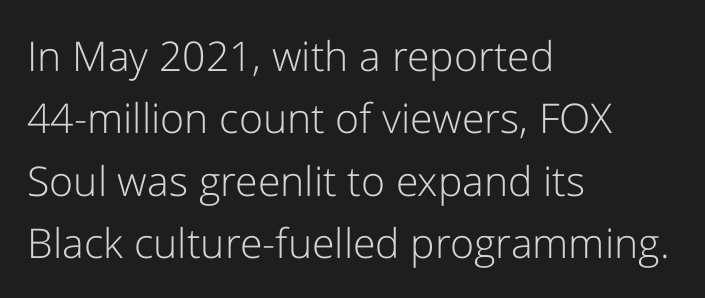
Q: Is the text bold? A: No.
Q: Is the text italic (slanted)? A: No, it is upright.
Q: Is the typeface a serif or a sans-serif typeface? A: Sans-serif.
Q: Is the text underlined? A: No.
Q: How is the paragraph aligned? A: Left-aligned.
Q: Is the spacing between letters normal or unusually wide? A: Normal.
Q: Is the spacing between lines tight, normal or loose? A: Normal.
Q: Width (condensed, normal, or wide)? A: Normal.
Q: Stroke contrast? A: Low.
Q: x-height? A: Medium.
Q: Monospaced? A: No.
